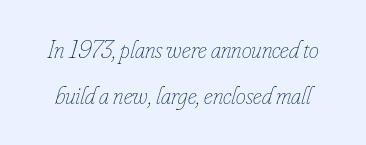
Tall strokes in this sample are angled rather than plumb. The glyphs are unaccompanied by any horizontal stroke below them. Letters have the restrained weight of plain body copy at most. The tracking reads as untouched default to a designer's eye.
